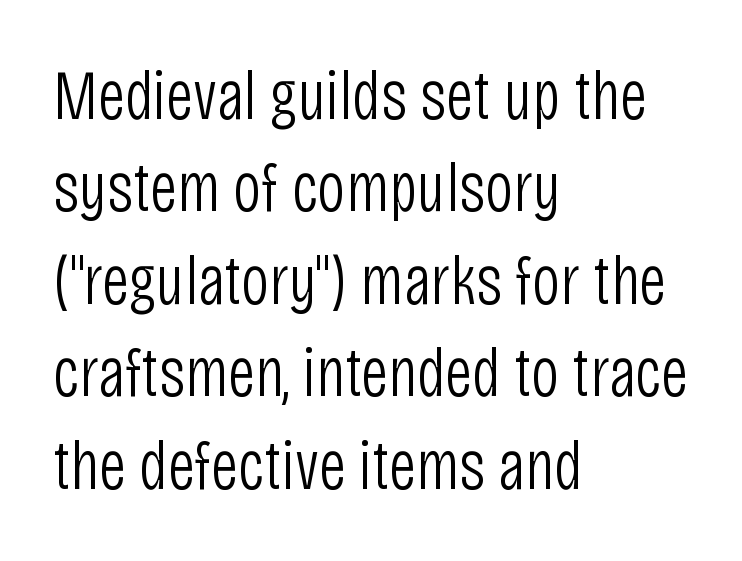
{"serif": "no", "italic": "no", "bold": "no", "weight": "light", "width": "condensed", "stroke_contrast": "low", "x_height": "large", "monospaced": "no", "underline": "no", "align": "left", "line_spacing": "normal", "line_spacing_ratio": 1.32, "letter_spacing": "normal", "letter_spacing_em": 0.0, "glyph_px": 70}
